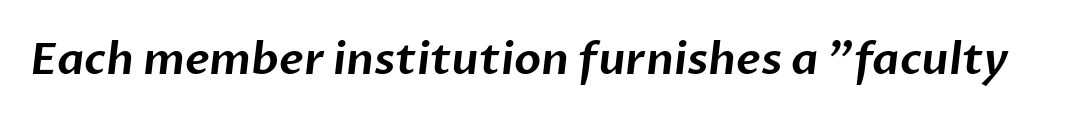
{"serif": "no", "width": "normal", "stroke_contrast": "low", "x_height": "medium", "monospaced": "no", "underline": "no", "letter_spacing": "normal", "letter_spacing_em": 0.0, "glyph_px": 44}
